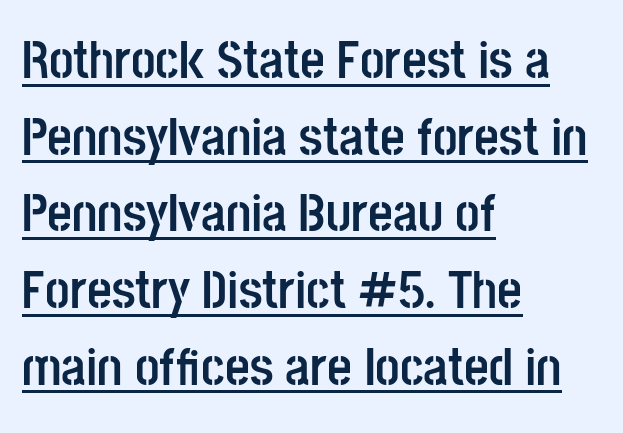
The image shows 54 px semibold, condensed sans-serif type, upright; set left-aligned, normal line spacing (1.42x), normal letter spacing, underlined; low stroke contrast and a large x-height.
